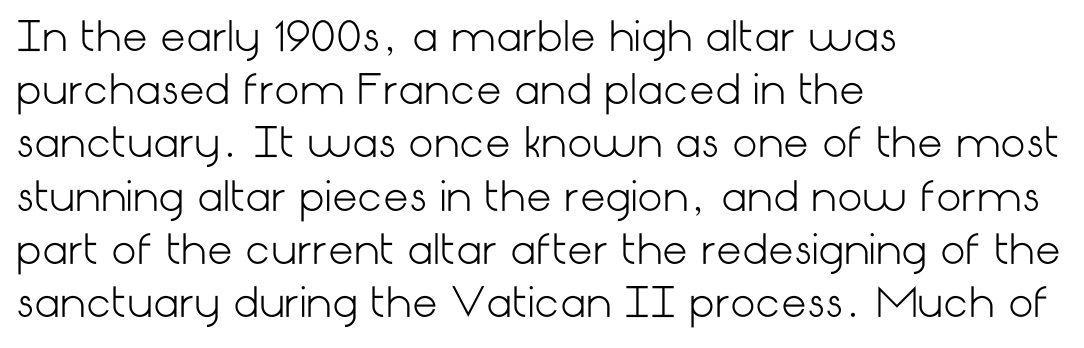
The image shows 40 px light sans-serif type, upright; set left-aligned, normal line spacing (1.33x), normal letter spacing, not underlined; low stroke contrast and a medium x-height.
